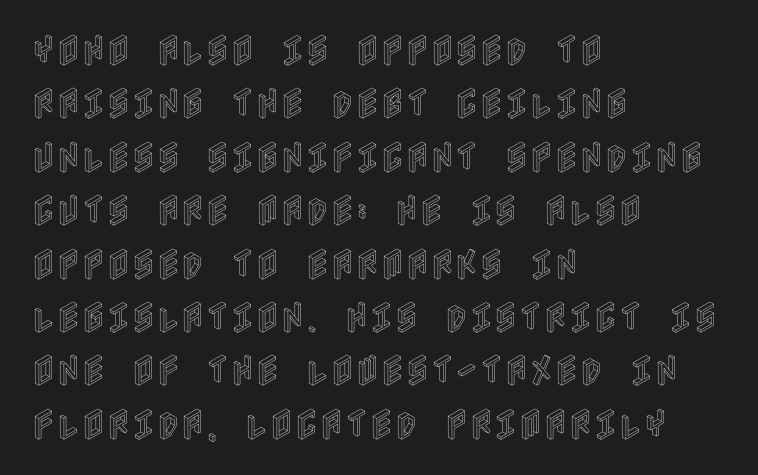
Q: Is the text italic (slanted)? A: No, it is upright.
Q: Is the text underlined? A: No.
Q: How is the paragraph aligned? A: Left-aligned.
Q: Is the spacing between letters normal or unusually wide? A: Normal.
Q: Is the spacing between lines tight, normal or loose? A: Normal.
Q: Width (condensed, normal, or wide)? A: Condensed.
Q: x-height? A: Large.
